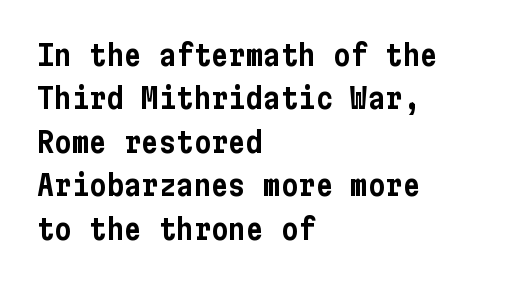
The image shows 29 px condensed sans-serif type, upright; set left-aligned, normal line spacing (1.5x), normal letter spacing, not underlined; low stroke contrast and a medium x-height.
